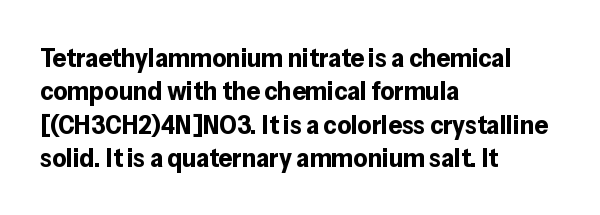
{"italic": "no", "bold": "yes", "underline": "no", "align": "left", "line_spacing_ratio": 1.24, "letter_spacing": "normal", "letter_spacing_em": 0.0, "glyph_px": 27}
